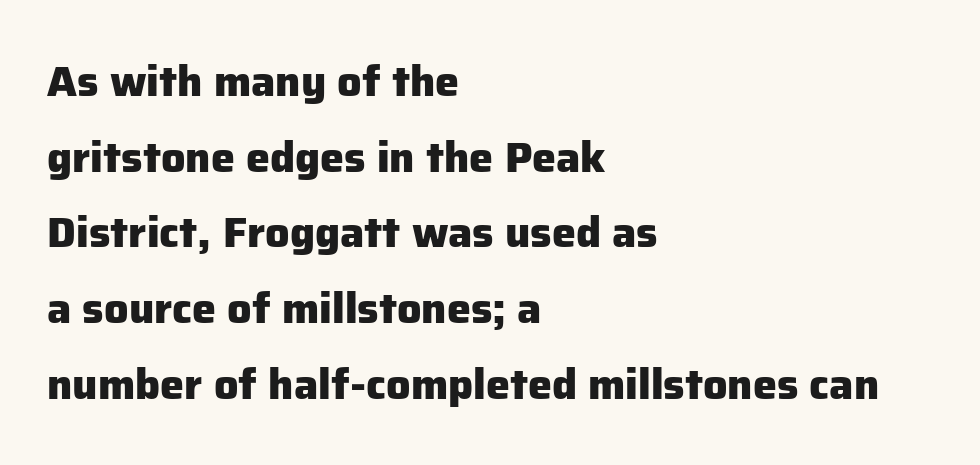
Q: Is the text bold? A: Yes.
Q: Is the text italic (slanted)? A: No, it is upright.
Q: Is the typeface a serif or a sans-serif typeface? A: Sans-serif.
Q: Is the text underlined? A: No.
Q: How is the paragraph aligned? A: Left-aligned.
Q: Is the spacing between letters normal or unusually wide? A: Normal.
Q: Width (condensed, normal, or wide)? A: Normal.
Q: Stroke contrast? A: Low.
Q: x-height? A: Medium.
Q: Monospaced? A: No.
